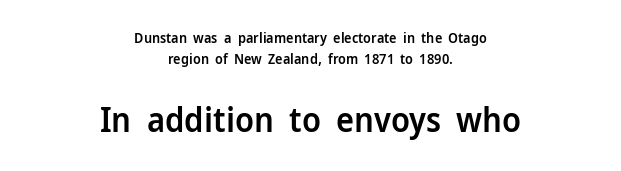
{"serif": "no", "italic": "no", "bold": "semi", "weight": "semibold", "width": "normal", "stroke_contrast": "low", "x_height": "medium", "monospaced": "no", "underline": "no", "align": "center", "line_spacing": "normal", "line_spacing_ratio": 1.5, "letter_spacing": "normal", "letter_spacing_em": 0.0, "larger_block": "second", "size_ratio": 2.43, "glyph_px": 34}
